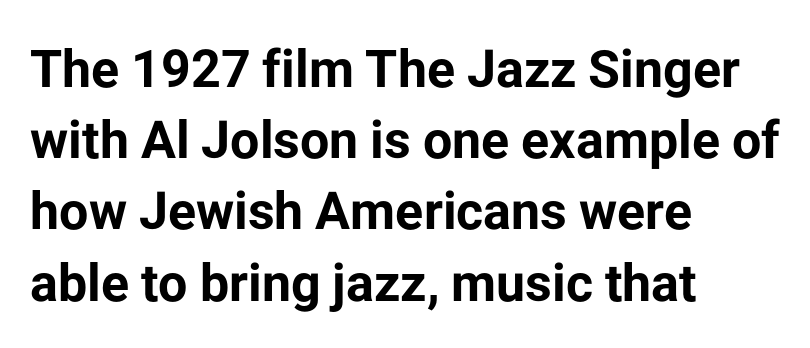
Q: Is the text bold? A: Yes.
Q: Is the text italic (slanted)? A: No, it is upright.
Q: Is the typeface a serif or a sans-serif typeface? A: Sans-serif.
Q: Is the text underlined? A: No.
Q: How is the paragraph aligned? A: Left-aligned.
Q: Is the spacing between letters normal or unusually wide? A: Normal.
Q: Is the spacing between lines tight, normal or loose? A: Normal.
Q: Width (condensed, normal, or wide)? A: Normal.
Q: Stroke contrast? A: Low.
Q: x-height? A: Medium.
Q: Monospaced? A: No.
